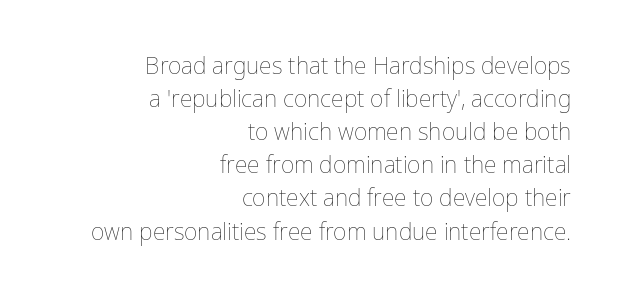
Unlike italic type, these characters show no tilt at all. Check under the words: just untouched page. Look at the tracking — it's just the regular setting, nothing added. Alignment: flush right.
